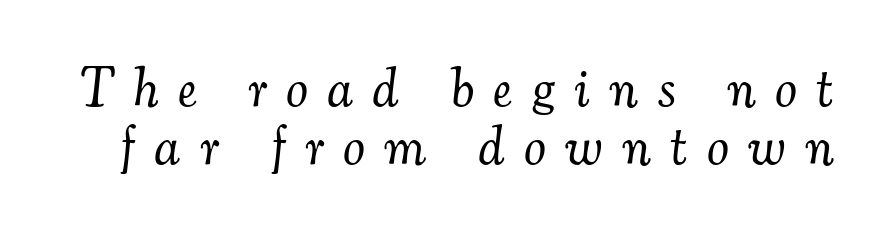
The image shows 55 px light serif type, italic (leaning right); set tight line spacing (1.06x), unusually wide letter spacing (+0.36 em), not underlined; medium stroke contrast and a small x-height.
